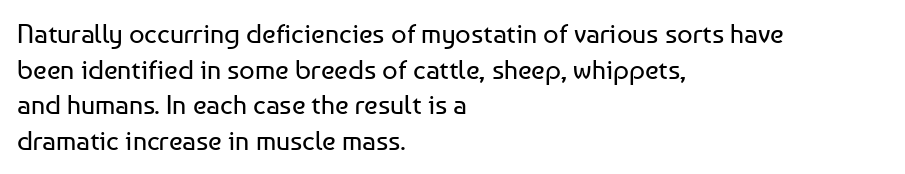
{"italic": "no", "bold": "no", "underline": "no", "align": "left", "line_spacing": "normal", "line_spacing_ratio": 1.32, "letter_spacing": "normal", "letter_spacing_em": 0.0, "glyph_px": 27}
